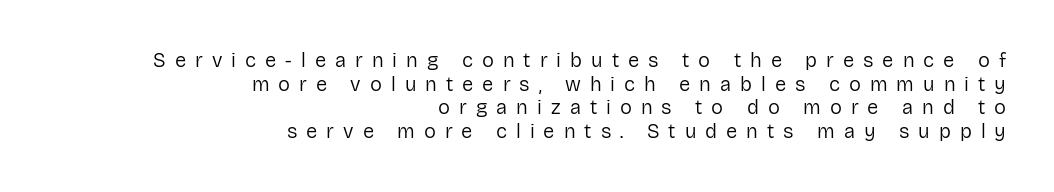
Q: Is the text bold? A: No.
Q: Is the text italic (slanted)? A: No, it is upright.
Q: Is the text underlined? A: No.
Q: How is the paragraph aligned? A: Right-aligned.
Q: Is the spacing between letters normal or unusually wide? A: Unusually wide.
